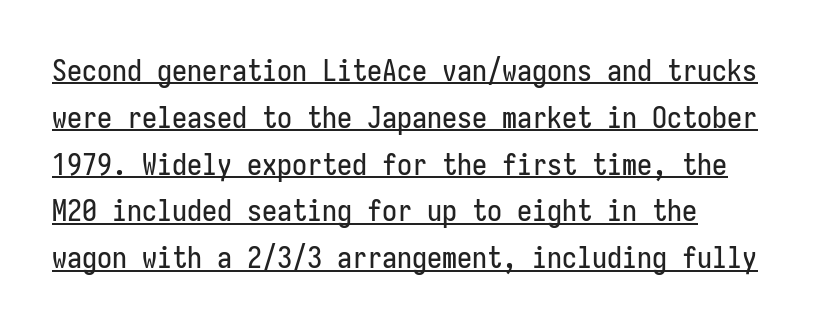
{"serif": "no", "italic": "no", "width": "condensed", "stroke_contrast": "low", "x_height": "medium", "monospaced": "yes", "underline": "yes", "line_spacing": "normal", "line_spacing_ratio": 1.56, "letter_spacing": "normal", "letter_spacing_em": 0.0, "glyph_px": 30}
